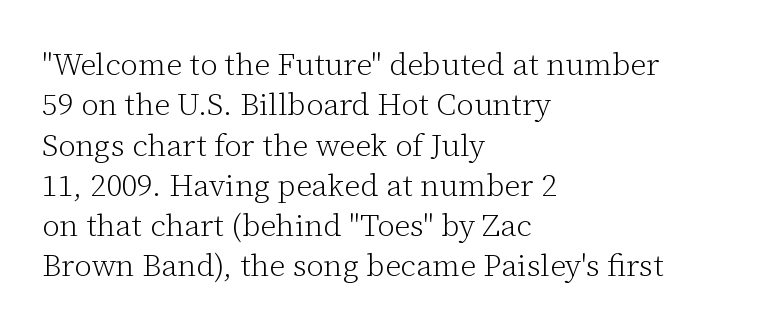
{"serif": "yes", "italic": "no", "bold": "no", "weight": "light", "width": "normal", "stroke_contrast": "low", "x_height": "medium", "monospaced": "no", "underline": "no", "align": "left", "line_spacing": "normal", "line_spacing_ratio": 1.3, "letter_spacing": "normal", "letter_spacing_em": 0.0, "glyph_px": 31}
